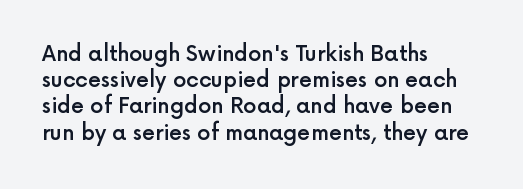
{"italic": "no", "bold": "semi", "underline": "no", "align": "left", "line_spacing": "normal", "line_spacing_ratio": 1.25, "letter_spacing": "normal", "letter_spacing_em": 0.0, "glyph_px": 21}
